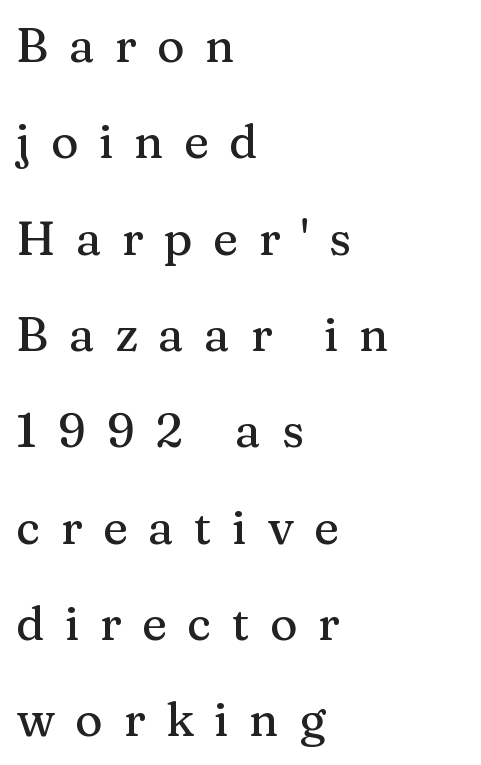
Look at the bottom of the vertical strokes: they flare into serifs here. The rag falls on the right side of this text block. Check the space under the baseline: it is left empty. In terms of letterspacing, this is a distinctly airy, spread setting.
